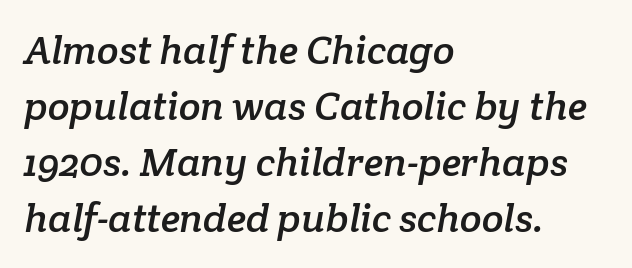
The image shows 40 px serif type; set left-aligned, normal line spacing (1.4x), normal letter spacing, not underlined; low stroke contrast and a medium x-height.
